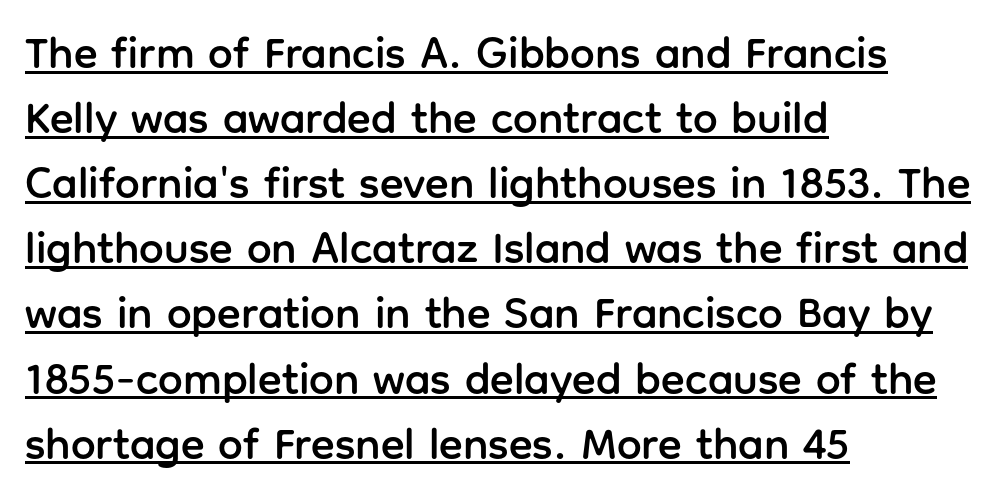
{"serif": "no", "italic": "no", "width": "normal", "stroke_contrast": "low", "x_height": "medium", "monospaced": "no", "underline": "yes", "align": "left", "line_spacing": "normal", "line_spacing_ratio": 1.48, "letter_spacing": "normal", "letter_spacing_em": 0.0, "glyph_px": 44}
